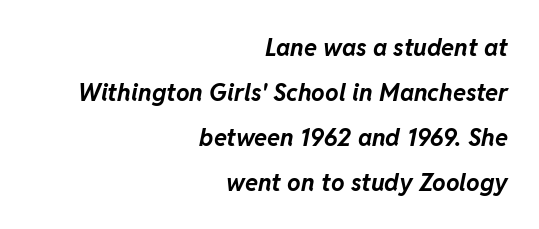
This rendering features lettering with no underline. Does extra space separate the letters? No, they use regular spacing. Right-aligned paragraph, ragged on the left. Italic? Definitely — the glyphs are oblique. Students, this is bold: see how much ink each stroke carries.
